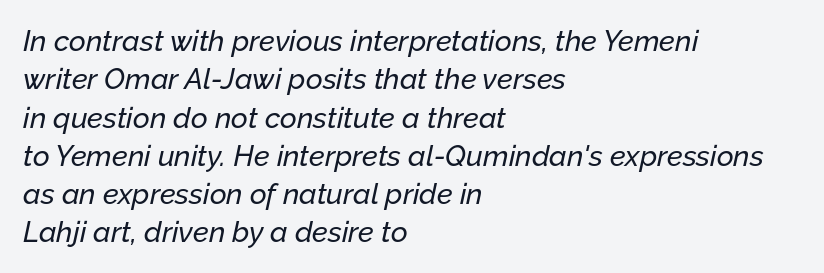
{"italic": "yes", "lean": "right", "slant_degrees": 12, "width": "normal", "stroke_contrast": "low", "x_height": "medium", "monospaced": "no", "underline": "no", "align": "left", "line_spacing": "normal", "line_spacing_ratio": 1.32, "letter_spacing": "normal", "letter_spacing_em": 0.0, "glyph_px": 29}
